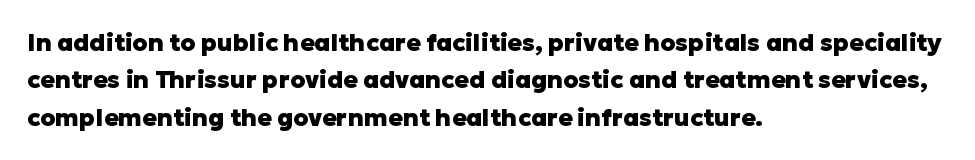
Q: Is the text bold? A: Yes.
Q: Is the text italic (slanted)? A: No, it is upright.
Q: Is the text underlined? A: No.
Q: How is the paragraph aligned? A: Left-aligned.
Q: Is the spacing between letters normal or unusually wide? A: Normal.
Q: Is the spacing between lines tight, normal or loose? A: Normal.
